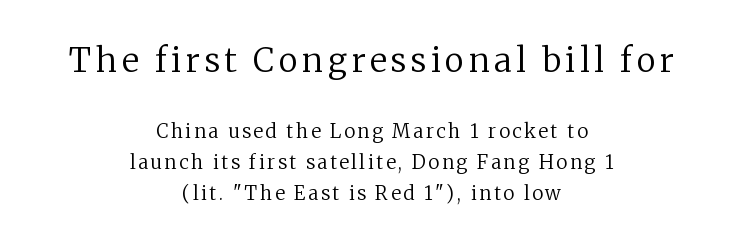
A centered setting, common on invitations and titles, is used for this passage. These lines were composed using upright roman letters. The face used here is proportionally spaced, like ordinary book or web type. Normally led — the rows are evenly, conventionally spaced. A serif font was chosen for this passage. Ink coverage per letter is moderate at most.
